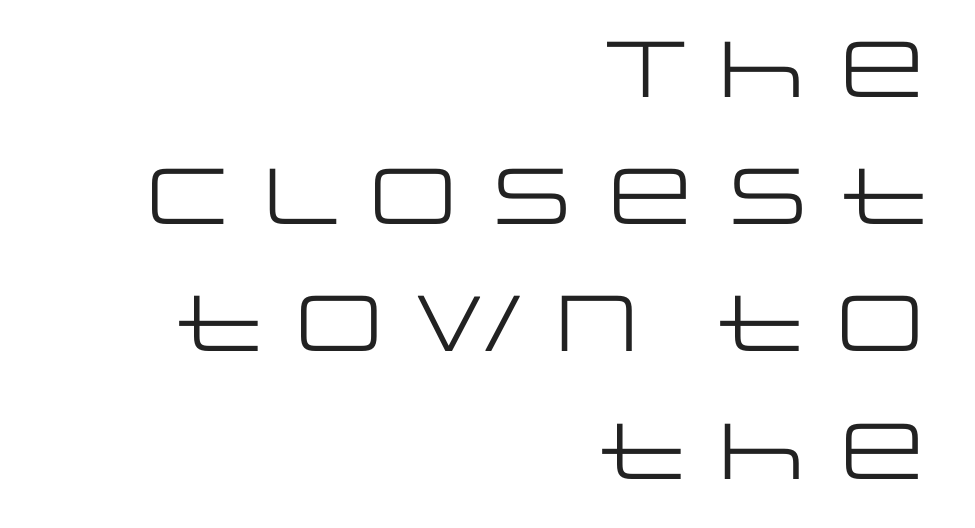
{"serif": "no", "italic": "no", "bold": "no", "weight": "regular", "width": "wide", "stroke_contrast": "low", "x_height": "large", "monospaced": "no", "underline": "no", "align": "right", "line_spacing": "normal", "line_spacing_ratio": 1.61, "letter_spacing": "normal", "letter_spacing_em": 0.0, "glyph_px": 79}
